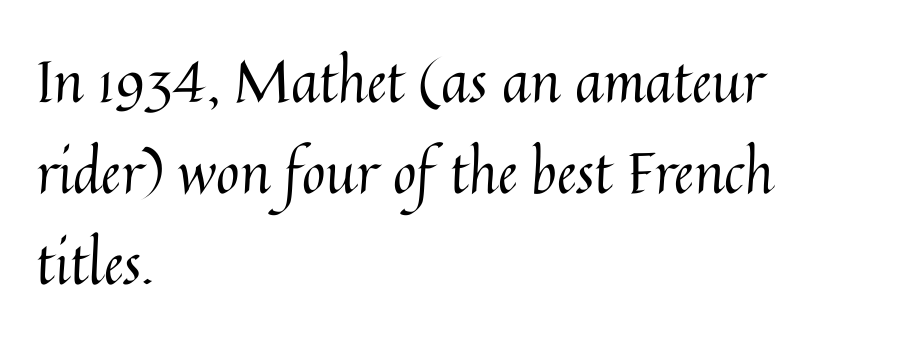
{"bold": "no", "weight": "regular", "width": "normal", "stroke_contrast": "medium", "x_height": "medium", "monospaced": "no", "underline": "no", "align": "left", "line_spacing": "normal", "line_spacing_ratio": 1.6, "letter_spacing": "normal", "letter_spacing_em": 0.0, "glyph_px": 57}
